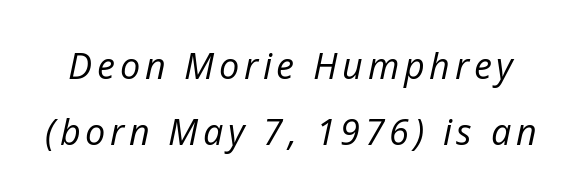
The image shows 36 px regular-weight type, italic (leaning right); set line spacing 1.83x, not underlined; low stroke contrast and a medium x-height.
